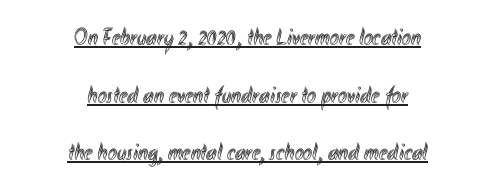
Teacher's note: observe the equal gaps on both sides — that is centered alignment. In designer terms, the underline attribute is active on this setting. Rows of type keep a wide berth in the vertical direction. The face used here is rendered with its standard letterfit.
